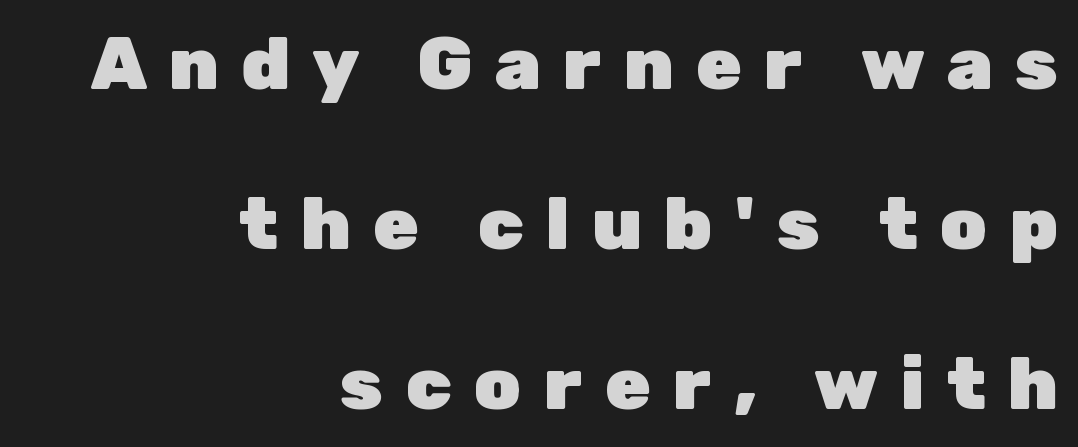
Q: Is the text bold? A: Yes.
Q: Is the text italic (slanted)? A: No, it is upright.
Q: Is the typeface a serif or a sans-serif typeface? A: Sans-serif.
Q: Is the text underlined? A: No.
Q: How is the paragraph aligned? A: Right-aligned.
Q: Is the spacing between letters normal or unusually wide? A: Unusually wide.
Q: Is the spacing between lines tight, normal or loose? A: Loose.
Q: Width (condensed, normal, or wide)? A: Normal.
Q: Stroke contrast? A: Low.
Q: x-height? A: Medium.
Q: Monospaced? A: No.
